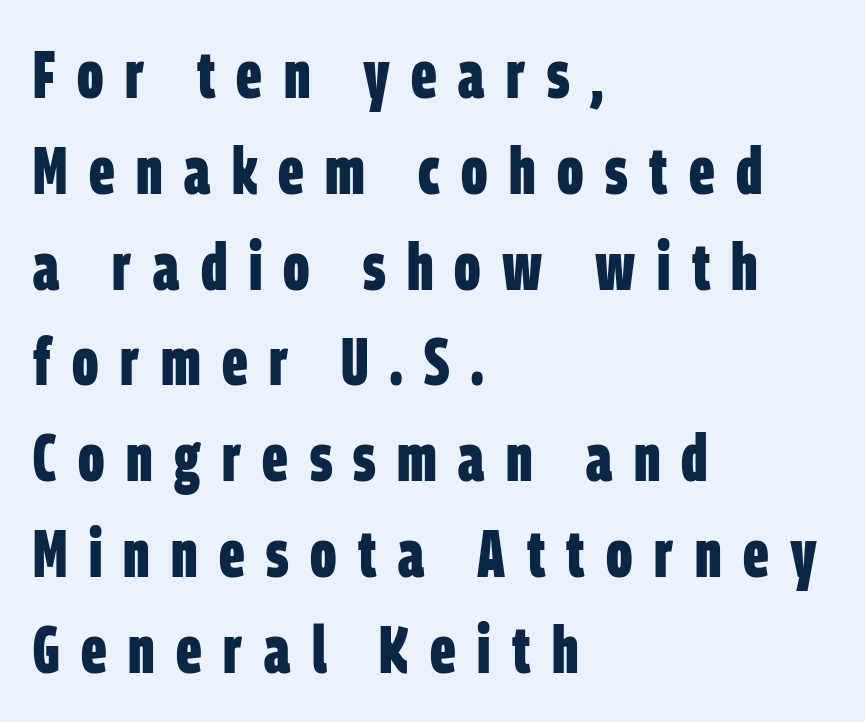
{"serif": "no", "bold": "yes", "weight": "bold", "width": "condensed", "stroke_contrast": "low", "x_height": "large", "monospaced": "no", "underline": "no", "align": "left", "line_spacing": "normal", "line_spacing_ratio": 1.43, "letter_spacing": "wide", "letter_spacing_em": 0.32, "glyph_px": 67}
